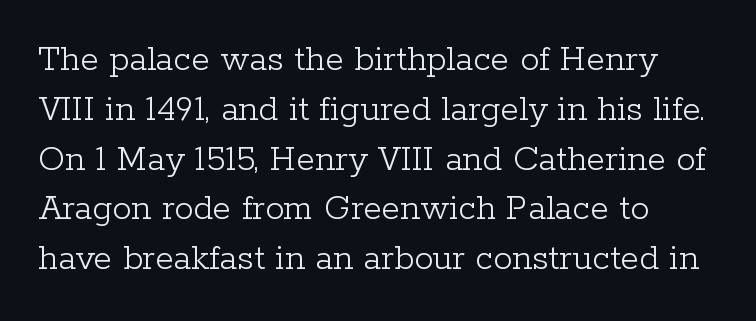
Q: Is the text bold? A: No.
Q: Is the text italic (slanted)? A: No, it is upright.
Q: Is the typeface a serif or a sans-serif typeface? A: Serif.
Q: Is the text underlined? A: No.
Q: How is the paragraph aligned? A: Left-aligned.
Q: Is the spacing between letters normal or unusually wide? A: Normal.
Q: Is the spacing between lines tight, normal or loose? A: Normal.
Q: Width (condensed, normal, or wide)? A: Normal.
Q: Stroke contrast? A: Low.
Q: x-height? A: Medium.
Q: Monospaced? A: No.
